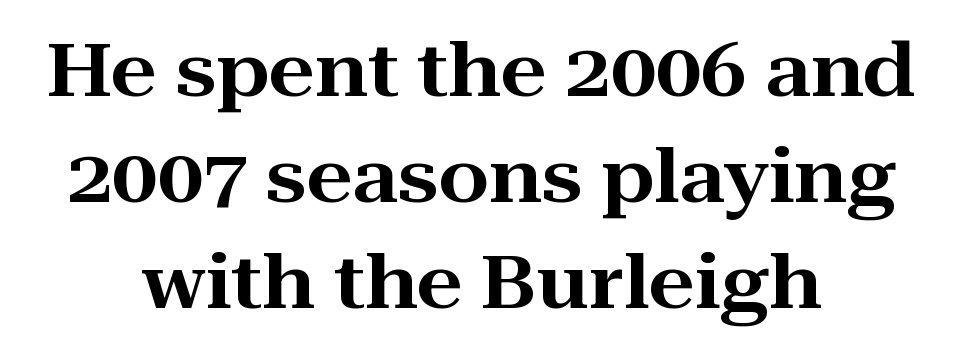
{"serif": "yes", "italic": "no", "width": "wide", "stroke_contrast": "high", "x_height": "medium", "monospaced": "no", "underline": "no", "align": "center", "line_spacing": "normal", "line_spacing_ratio": 1.45, "letter_spacing": "normal", "letter_spacing_em": 0.0, "glyph_px": 73}
